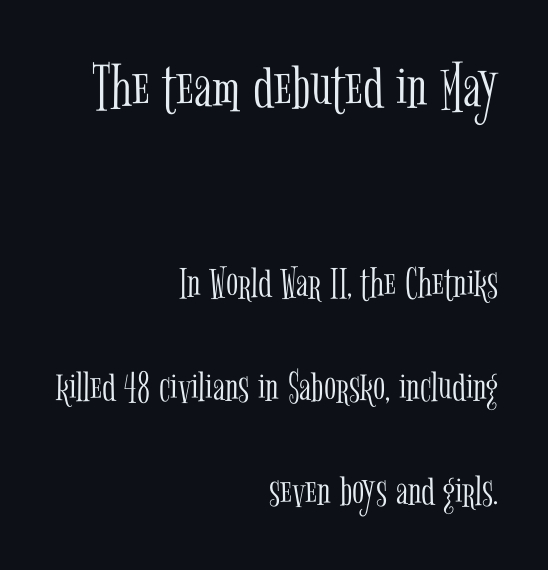
{"serif": "yes", "italic": "no", "bold": "no", "weight": "light", "width": "condensed", "stroke_contrast": "low", "x_height": "medium", "monospaced": "no", "underline": "no", "align": "right", "line_spacing": "loose", "line_spacing_ratio": 2.31, "letter_spacing": "normal", "letter_spacing_em": 0.0, "larger_block": "first", "size_ratio": 1.49, "glyph_px": 67}
